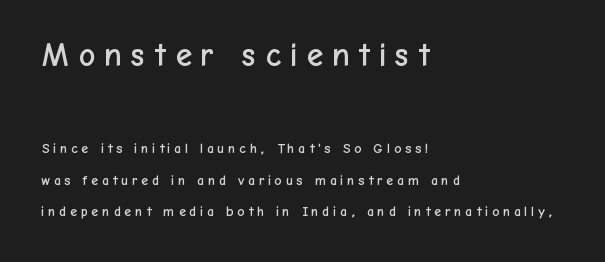
Grotesque or geometric, the face here clearly has no serifs. Which chunk is bigger? The first one — the top block dwarfs the bottom. The leading is generous, giving the passage an open texture. Nope, not italic — everything's standing straight.
